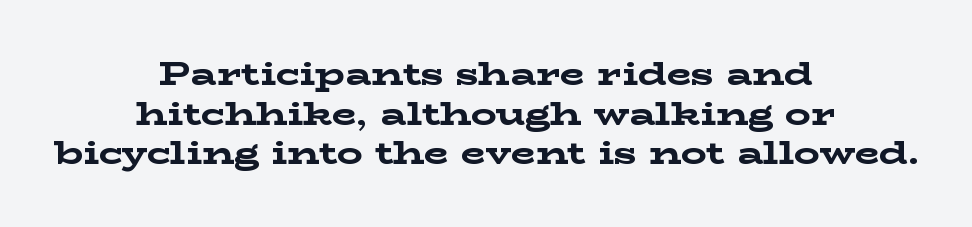
The image shows 32 px bold, wide serif type, upright; set centered, line spacing 1.24x, normal letter spacing, not underlined; low stroke contrast and a medium x-height.
